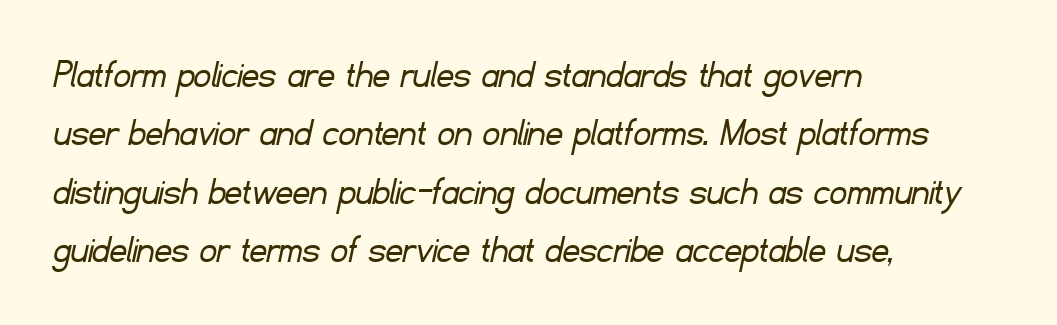
{"serif": "no", "bold": "no", "weight": "light", "width": "normal", "stroke_contrast": "low", "x_height": "small", "monospaced": "no", "underline": "no", "align": "left", "line_spacing": "normal", "line_spacing_ratio": 1.39, "letter_spacing": "normal", "letter_spacing_em": 0.0, "glyph_px": 42}
